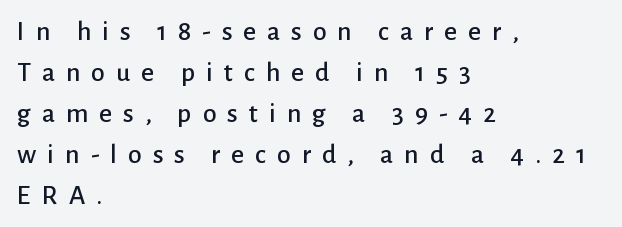
The passage shown is typed in a proportional face where columns would drift. The leading is moderate, giving the passage an even texture. A classic flush-left, rag-right setting is used for this passage. Observe the absence of serifs on each vertical stroke in this sample. Each row of text sits above clean, open space. The letterforms stand isolated, each surrounded by extra space.
